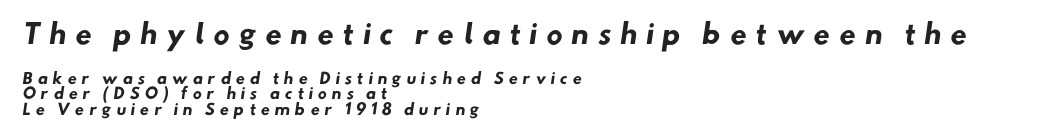
Q: Is the text bold? A: Yes.
Q: Is the text underlined? A: No.
Q: How is the paragraph aligned? A: Left-aligned.
Q: Is the spacing between letters normal or unusually wide? A: Unusually wide.
Q: Is the spacing between lines tight, normal or loose? A: Tight.
Q: Which block of text is set in a larger size, the first (top) or the second (bottom)? A: The first (top) one.
